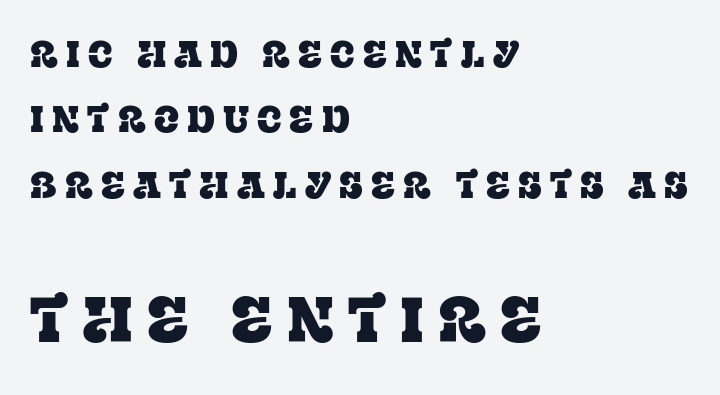
Q: Is the text italic (slanted)? A: No, it is upright.
Q: Is the typeface a serif or a sans-serif typeface? A: Serif.
Q: Is the text underlined? A: No.
Q: How is the paragraph aligned? A: Left-aligned.
Q: Is the spacing between letters normal or unusually wide? A: Unusually wide.
Q: Which block of text is set in a larger size, the first (top) or the second (bottom)? A: The second (bottom) one.
Q: Width (condensed, normal, or wide)? A: Normal.
Q: Stroke contrast? A: Low.
Q: x-height? A: Large.
Q: Monospaced? A: No.
